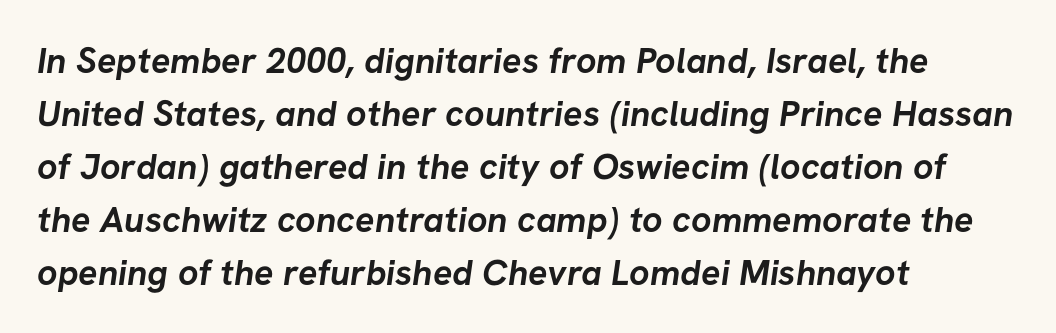
Q: Is the text bold? A: Yes.
Q: Is the typeface a serif or a sans-serif typeface? A: Sans-serif.
Q: Is the text underlined? A: No.
Q: How is the paragraph aligned? A: Left-aligned.
Q: Is the spacing between letters normal or unusually wide? A: Normal.
Q: Is the spacing between lines tight, normal or loose? A: Normal.
Q: Width (condensed, normal, or wide)? A: Normal.
Q: Stroke contrast? A: Low.
Q: x-height? A: Medium.
Q: Monospaced? A: No.
